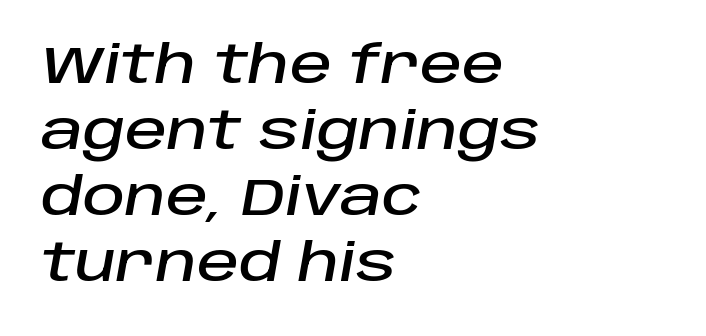
{"italic": "yes", "lean": "right", "slant_degrees": 10, "width": "normal", "stroke_contrast": "low", "x_height": "large", "monospaced": "no", "underline": "no", "align": "left", "line_spacing": "normal", "line_spacing_ratio": 1.27, "letter_spacing": "normal", "letter_spacing_em": 0.0, "glyph_px": 52}
